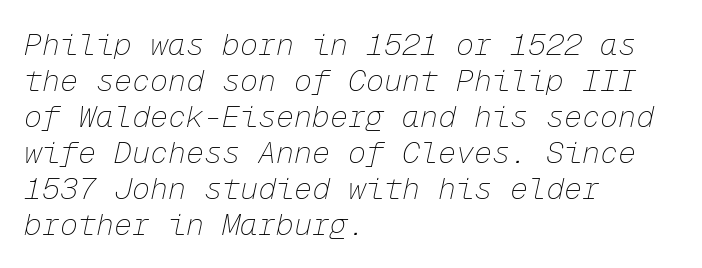
{"italic": "yes", "lean": "right", "slant_degrees": 12, "bold": "no", "weight": "thin", "width": "normal", "stroke_contrast": "low", "x_height": "medium", "monospaced": "yes", "underline": "no", "align": "left", "line_spacing_ratio": 1.2, "letter_spacing": "normal", "letter_spacing_em": 0.0, "glyph_px": 30}
